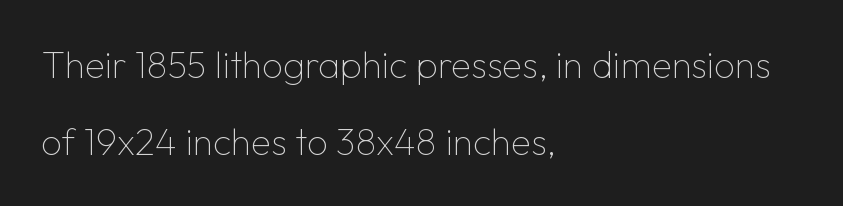
{"serif": "no", "italic": "no", "bold": "no", "weight": "thin", "width": "normal", "stroke_contrast": "low", "x_height": "medium", "monospaced": "no", "underline": "no", "align": "left", "line_spacing": "loose", "line_spacing_ratio": 2.08, "letter_spacing": "normal", "letter_spacing_em": 0.0, "glyph_px": 37}
